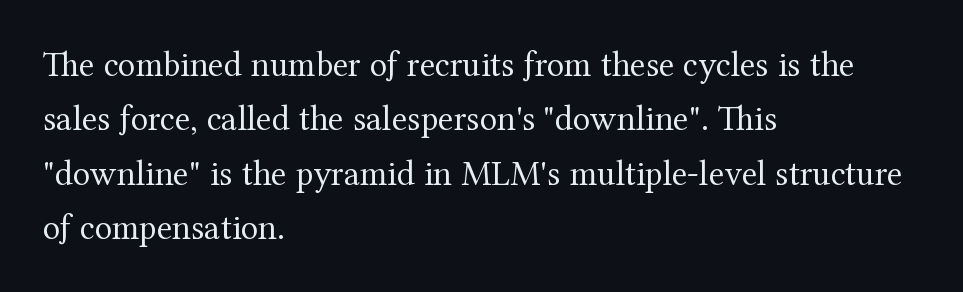
The image shows 36 px regular-weight serif type, upright; set left-aligned, normal line spacing (1.51x), normal letter spacing, not underlined; medium stroke contrast and a medium x-height.
